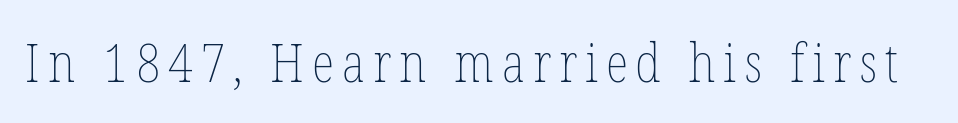
Q: Is the text bold? A: No.
Q: Is the text italic (slanted)? A: No, it is upright.
Q: Is the text underlined? A: No.
Q: Width (condensed, normal, or wide)? A: Condensed.
Q: Stroke contrast? A: Low.
Q: x-height? A: Medium.
Q: Monospaced? A: No.
